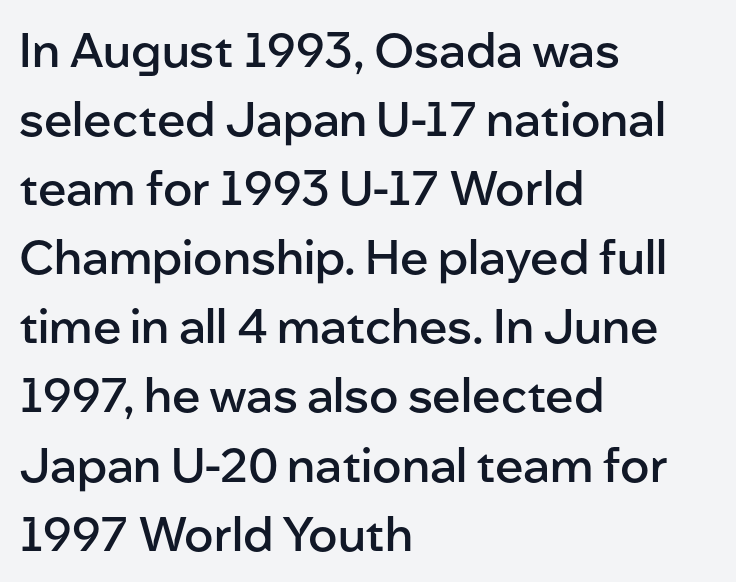
{"serif": "no", "italic": "no", "bold": "semi", "weight": "semibold", "width": "normal", "stroke_contrast": "low", "x_height": "medium", "monospaced": "no", "underline": "no", "align": "left", "line_spacing": "normal", "line_spacing_ratio": 1.47, "letter_spacing": "normal", "letter_spacing_em": 0.0, "glyph_px": 47}
